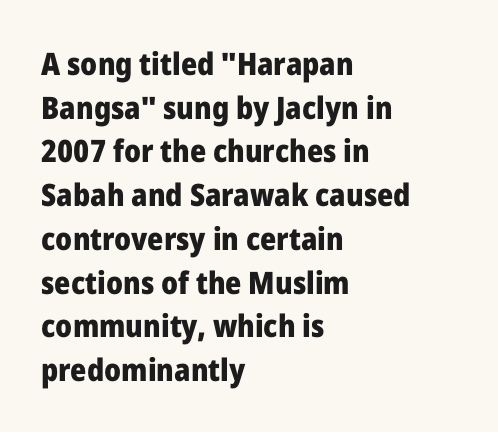
The image shows 31 px heavy sans-serif type, upright; set left-aligned, normal line spacing (1.41x), normal letter spacing, not underlined; low stroke contrast and a medium x-height.
